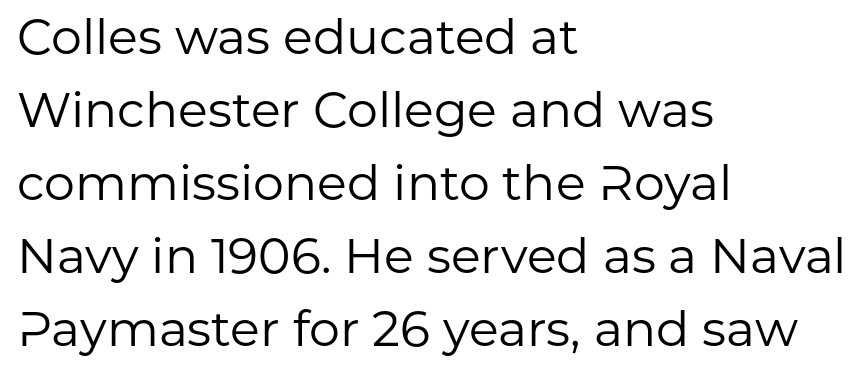
The image shows 49 px regular-weight sans-serif type, upright; set left-aligned, normal line spacing (1.49x), normal letter spacing, not underlined; low stroke contrast and a medium x-height.
